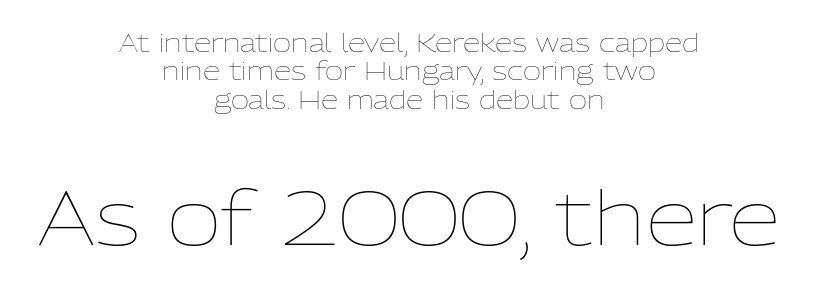
Q: Is the text bold? A: No.
Q: Is the text italic (slanted)? A: No, it is upright.
Q: Is the text underlined? A: No.
Q: How is the paragraph aligned? A: Centered.
Q: Is the spacing between letters normal or unusually wide? A: Normal.
Q: Is the spacing between lines tight, normal or loose? A: Tight.
Q: Which block of text is set in a larger size, the first (top) or the second (bottom)? A: The second (bottom) one.
Q: Width (condensed, normal, or wide)? A: Normal.
Q: Stroke contrast? A: Low.
Q: x-height? A: Medium.
Q: Monospaced? A: No.
